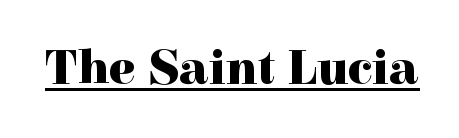
The image shows 49 px heavy serif type, upright; set normal letter spacing, underlined; a medium x-height.
